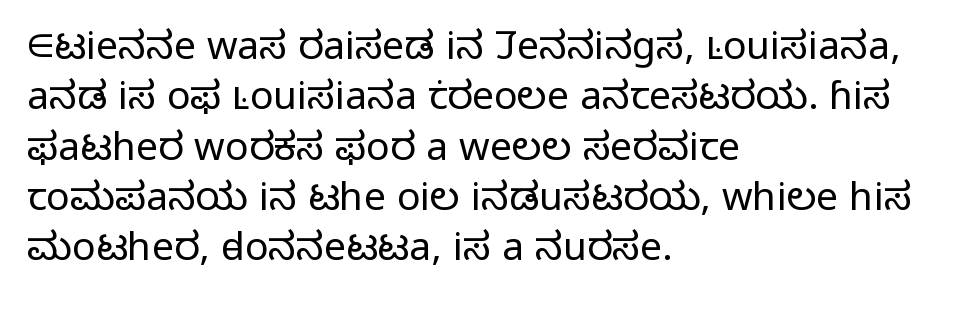
Which margin do the lines hug? The left one — the right edge is uneven. These lines were composed using upright roman letters. Words float on clear page, feet unadorned. Stems here are at most as thick as an everyday book face. Leading: standard.
